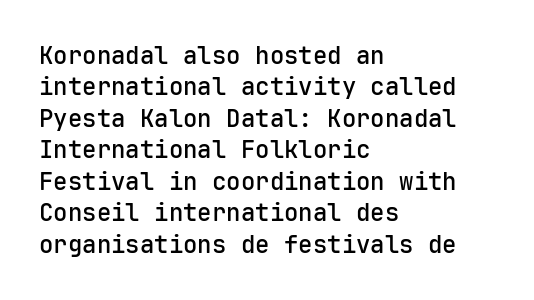
Q: Is the text bold? A: Semi-bold.
Q: Is the text italic (slanted)? A: No, it is upright.
Q: Is the text underlined? A: No.
Q: How is the paragraph aligned? A: Left-aligned.
Q: Is the spacing between letters normal or unusually wide? A: Normal.
Q: Is the spacing between lines tight, normal or loose? A: Normal.
